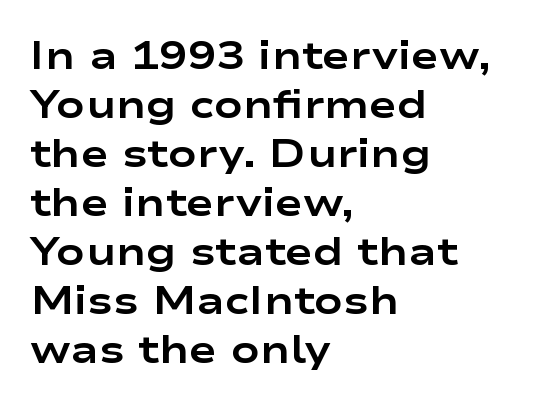
Q: Is the text bold? A: Yes.
Q: Is the text italic (slanted)? A: No, it is upright.
Q: Is the typeface a serif or a sans-serif typeface? A: Sans-serif.
Q: Is the text underlined? A: No.
Q: How is the paragraph aligned? A: Left-aligned.
Q: Is the spacing between letters normal or unusually wide? A: Normal.
Q: Is the spacing between lines tight, normal or loose? A: Normal.
Q: Width (condensed, normal, or wide)? A: Wide.
Q: Stroke contrast? A: Low.
Q: x-height? A: Medium.
Q: Monospaced? A: No.
